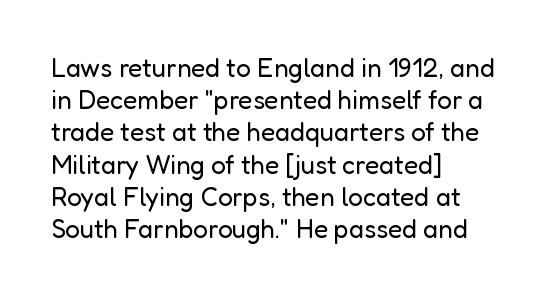
The image shows 26 px text type, upright; set left-aligned, line spacing 1.24x, normal letter spacing, not underlined.
